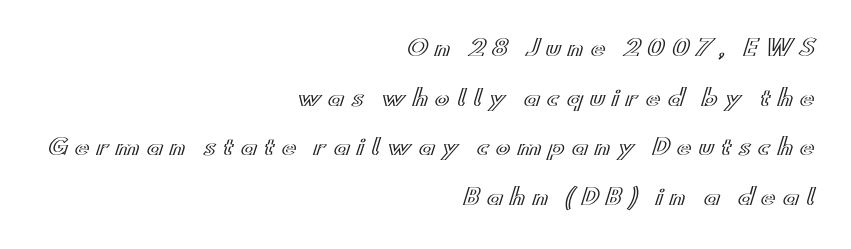
The image shows 22 px text type; set right-aligned, loose line spacing (2.26x), unusually wide letter spacing (+0.32 em), not underlined.
